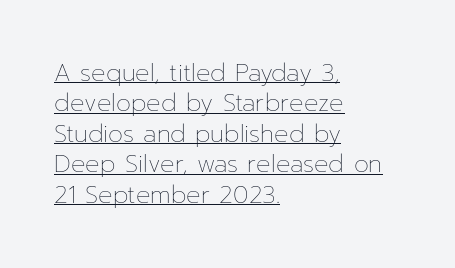
Q: Is the text bold? A: No.
Q: Is the text italic (slanted)? A: No, it is upright.
Q: Is the text underlined? A: Yes.
Q: How is the paragraph aligned? A: Left-aligned.
Q: Is the spacing between letters normal or unusually wide? A: Normal.
Q: Is the spacing between lines tight, normal or loose? A: Normal.
